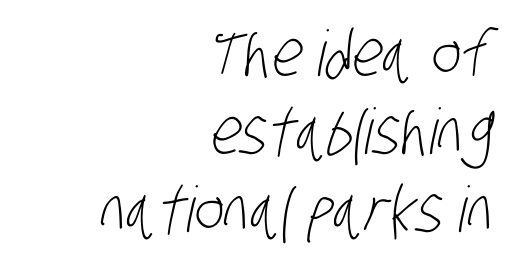
Q: Is the text bold? A: No.
Q: Is the typeface a serif or a sans-serif typeface? A: Sans-serif.
Q: Is the text underlined? A: No.
Q: How is the paragraph aligned? A: Right-aligned.
Q: Is the spacing between letters normal or unusually wide? A: Normal.
Q: Width (condensed, normal, or wide)? A: Condensed.
Q: Stroke contrast? A: Low.
Q: x-height? A: Large.
Q: Monospaced? A: No.
